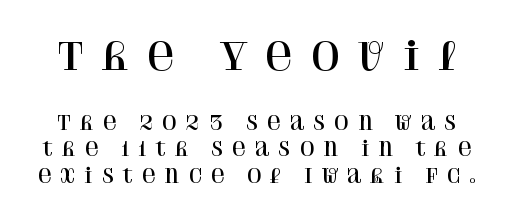
The leading is moderate, giving the passage an even texture. Looks like regular typesetting: each glyph gets only the width it needs. The strip under each line holds only bare page. What stands out about the letter spacing? Its width — letters are far apart. The passage shown begins with its larger block and ends with its smaller one. A typesetter would mark this as roman, not italic.
